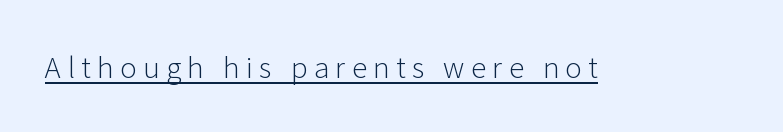
Tracking here is generous; glyphs stand well apart from one another. Like a heading marked for emphasis, these lines bear an underscore. Letters have the restrained weight of plain body copy at most. Does the lettering tilt? It doesn't — this is upright.
